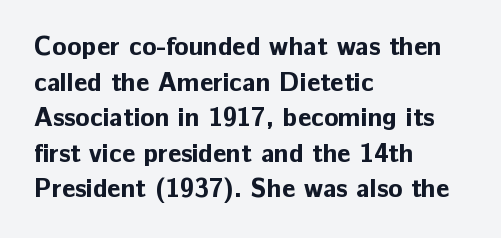
{"italic": "no", "bold": "yes", "underline": "no", "align": "left", "line_spacing": "normal", "line_spacing_ratio": 1.37, "letter_spacing": "normal", "letter_spacing_em": 0.0, "glyph_px": 26}
